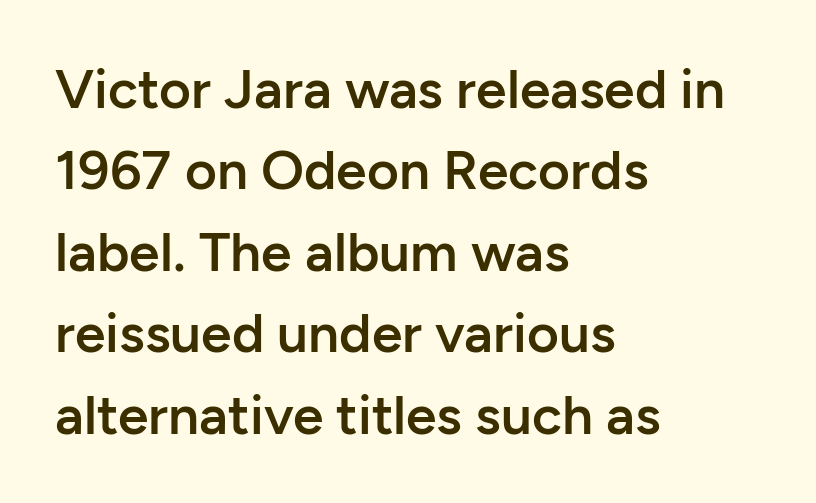
{"serif": "no", "italic": "no", "bold": "semi", "weight": "semibold", "width": "normal", "stroke_contrast": "low", "x_height": "medium", "monospaced": "no", "underline": "no", "align": "left", "line_spacing": "normal", "line_spacing_ratio": 1.48, "letter_spacing": "normal", "letter_spacing_em": 0.0, "glyph_px": 55}
